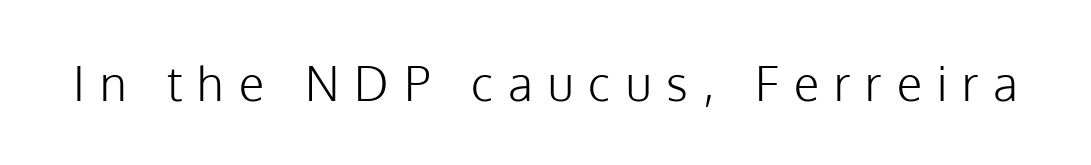
The image shows 47 px light sans-serif type, upright; set unusually wide letter spacing (+0.32 em), not underlined; low stroke contrast and a medium x-height.
